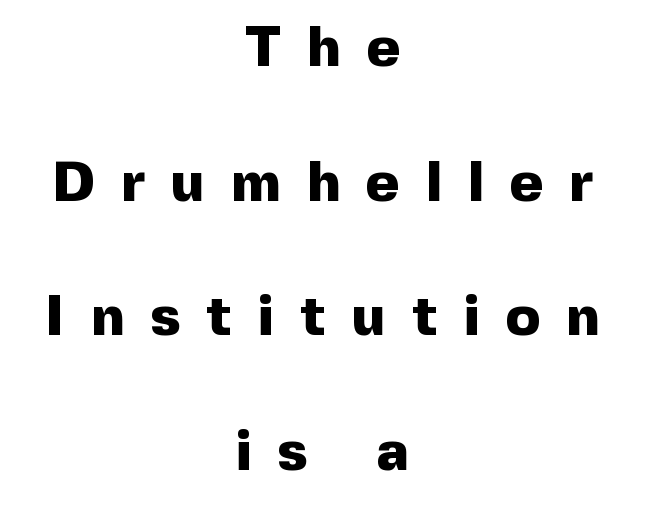
Q: Is the text bold? A: Yes.
Q: Is the text italic (slanted)? A: No, it is upright.
Q: Is the typeface a serif or a sans-serif typeface? A: Sans-serif.
Q: Is the text underlined? A: No.
Q: How is the paragraph aligned? A: Centered.
Q: Is the spacing between letters normal or unusually wide? A: Unusually wide.
Q: Is the spacing between lines tight, normal or loose? A: Loose.
Q: Width (condensed, normal, or wide)? A: Normal.
Q: x-height? A: Medium.
Q: Monospaced? A: No.
